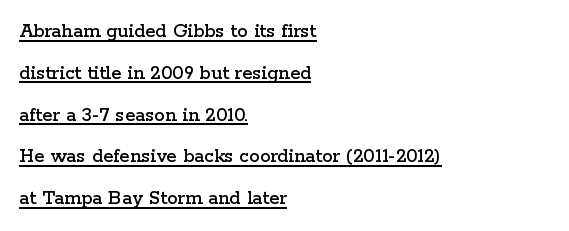
A rule runs beneath these lines of type. Is there any slant? The stems are plumb. Between one letter and the next there's only the usual sliver of space. In terms of leading, this rendering errs on the spacious side. Does the copy run flush right? No — it runs flush left.
